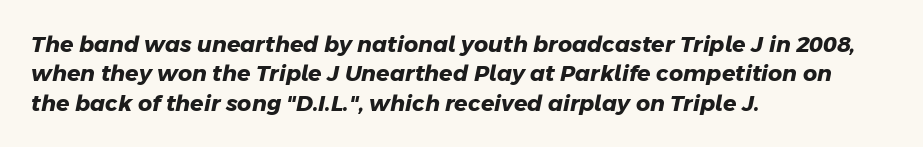
{"bold": "yes", "underline": "no", "align": "left", "line_spacing": "normal", "line_spacing_ratio": 1.34, "letter_spacing": "normal", "letter_spacing_em": 0.0, "glyph_px": 22}
